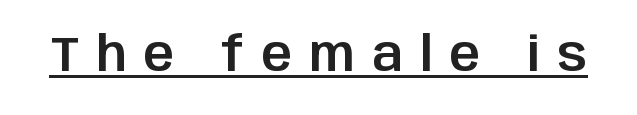
Tall strokes in this sample are plumb rather than angled. Substantial extra tracking has been applied to these lines. Varying glyph widths throughout — classic text-font behaviour. Does a line run under the words? Yes, clearly.
